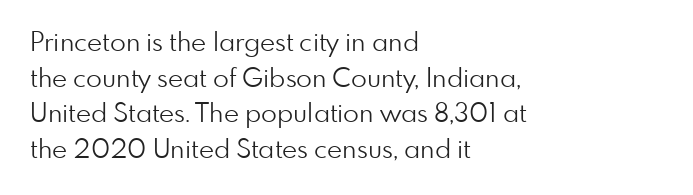
The line texture is even and compact thanks to regular tracking. Honestly, the row spacing looks completely unremarkable. Every row of glyphs begins at an identical x-position on the left. The letters stand straight up with perfectly vertical stems. Stroke thickness stays within the range of a standard reading face or lighter. Unmarked baselines from the first word to the last.
